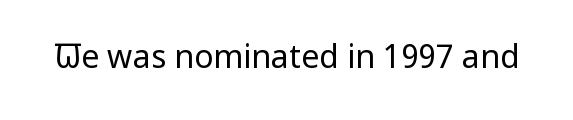
{"serif": "no", "italic": "no", "bold": "no", "weight": "regular", "width": "condensed", "stroke_contrast": "low", "x_height": "large", "monospaced": "no", "underline": "no", "letter_spacing": "normal", "letter_spacing_em": 0.0, "glyph_px": 32}
